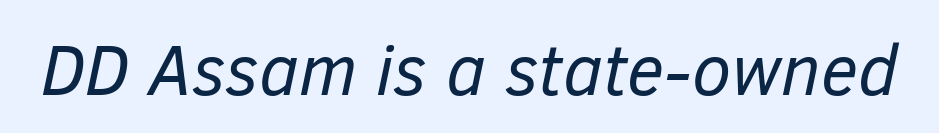
{"italic": "yes", "lean": "right", "slant_degrees": 12, "bold": "no", "weight": "regular", "width": "normal", "stroke_contrast": "low", "x_height": "medium", "monospaced": "no", "underline": "no", "letter_spacing": "normal", "letter_spacing_em": 0.0, "glyph_px": 71}
